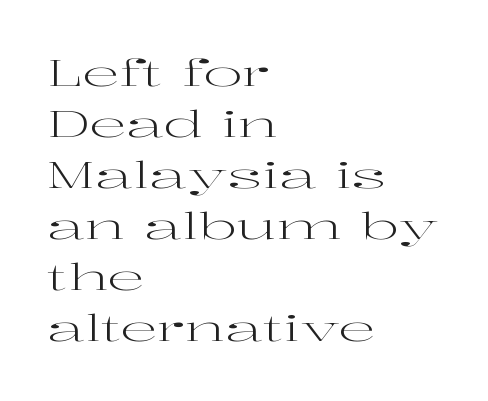
The image shows 37 px regular-weight, wide serif type, upright; set left-aligned, normal line spacing (1.38x), normal letter spacing, not underlined; high stroke contrast and a medium x-height.
